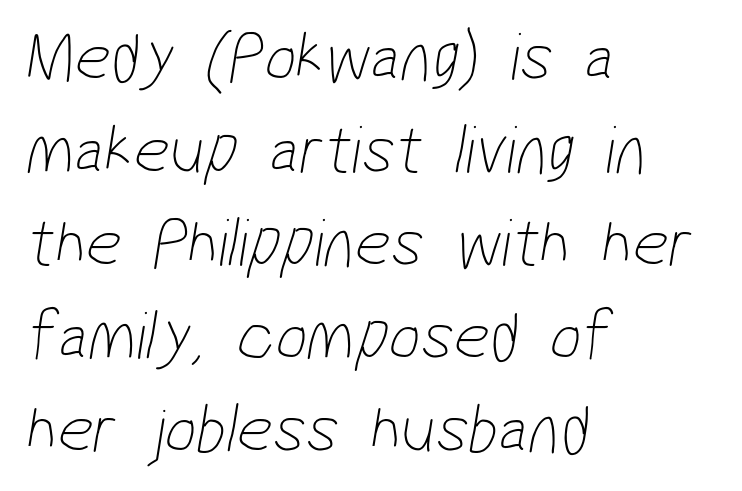
{"serif": "no", "bold": "no", "weight": "thin", "width": "condensed", "stroke_contrast": "low", "x_height": "medium", "monospaced": "no", "underline": "no", "align": "left", "line_spacing": "normal", "line_spacing_ratio": 1.33, "letter_spacing": "normal", "letter_spacing_em": 0.0, "glyph_px": 70}
